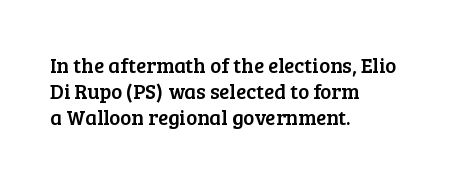
Q: Is the text italic (slanted)? A: No, it is upright.
Q: Is the text underlined? A: No.
Q: How is the paragraph aligned? A: Left-aligned.
Q: Is the spacing between letters normal or unusually wide? A: Normal.
